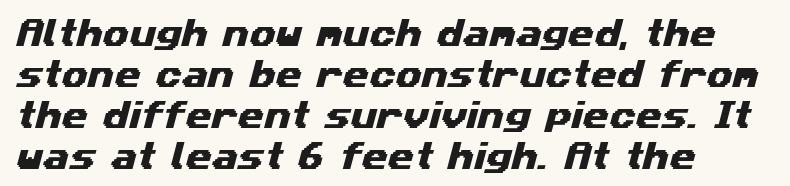
The image shows 30 px wide sans-serif type; set left-aligned, normal line spacing (1.37x), normal letter spacing, not underlined; medium stroke contrast and a medium x-height.
